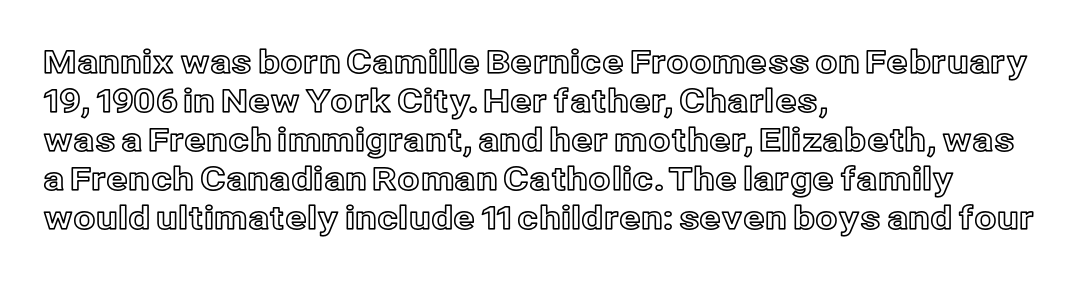
The image shows 32 px text type, upright; set left-aligned, line spacing 1.22x, normal letter spacing, not underlined; a medium x-height.
